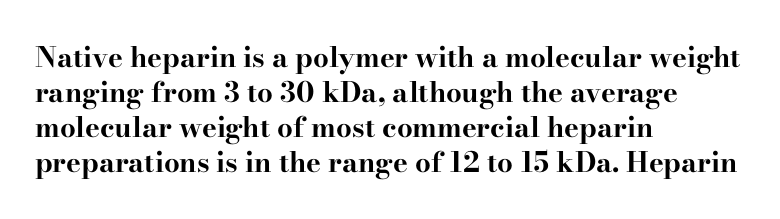
You could not count columns in this text — the font is proportionally spaced. Each letter's strokes conclude with small projecting serifs. Notice how the stems are strictly vertical — no italics here. The foot of each line stays bare and open.
